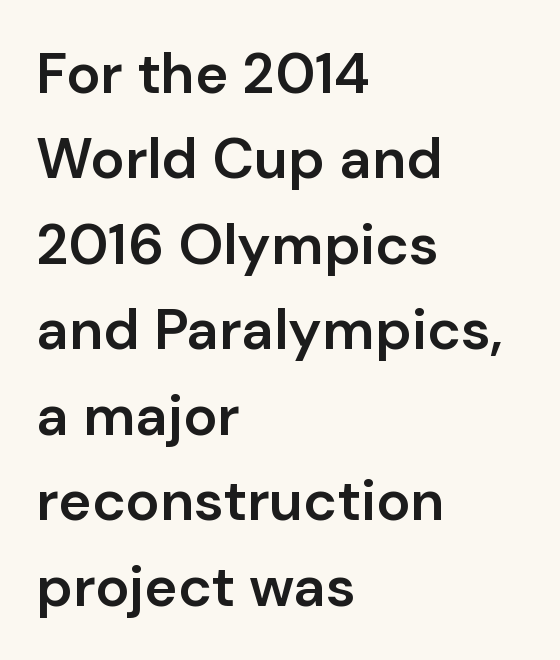
No extra tracking has been applied to these lines. This sample uses a sans-serif face. Glance below the letters and you will spot only blank space. Spacing verdict: proportional, widths tailored to each character. Which margin do the lines hug? The left one — the right edge is uneven. Is the type bold? Partly — it's a semibold, heavier than regular but not fully bold.
